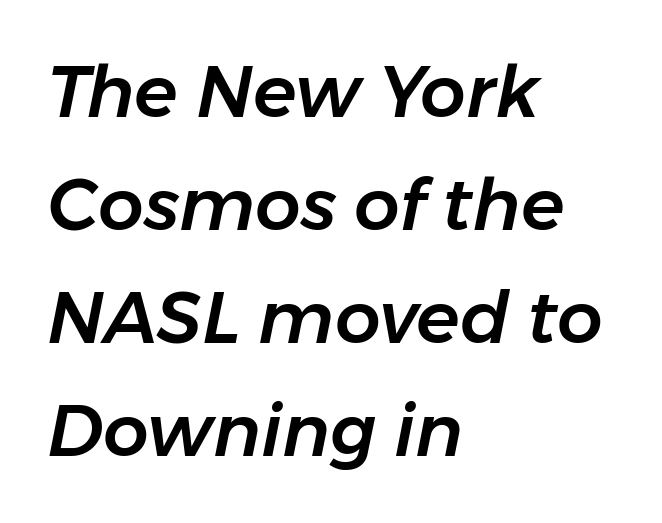
The image shows 72 px text type, italic (leaning right); set left-aligned, normal line spacing (1.57x), normal letter spacing, not underlined; low stroke contrast and a medium x-height.
